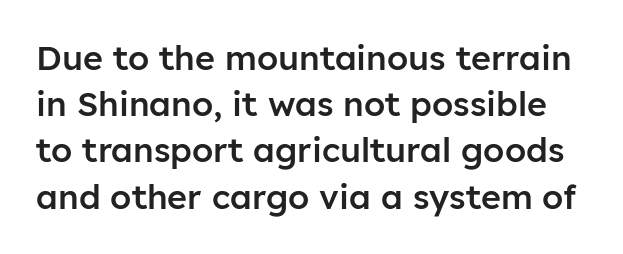
These lines were composed using upright roman letters. Characters follow at the spacing the type designer built in. Heft: intermediate — a semibold. How would I describe the line gaps? Plain and ordinary.
